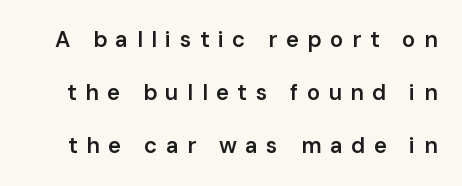
{"italic": "no", "bold": "semi", "underline": "no", "line_spacing": "loose", "line_spacing_ratio": 2.41, "letter_spacing": "wide", "letter_spacing_em": 0.39, "glyph_px": 22}
